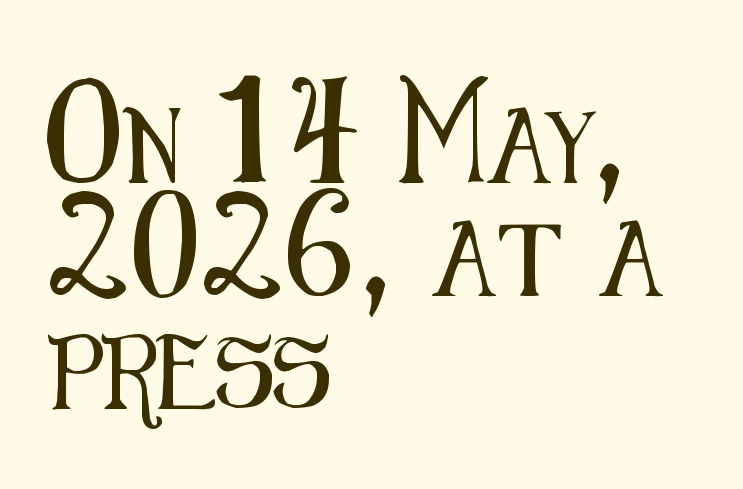
Q: Is the text italic (slanted)? A: No, it is upright.
Q: Is the text underlined? A: No.
Q: How is the paragraph aligned? A: Left-aligned.
Q: Is the spacing between letters normal or unusually wide? A: Normal.
Q: Is the spacing between lines tight, normal or loose? A: Normal.
Q: Width (condensed, normal, or wide)? A: Condensed.
Q: Stroke contrast? A: Medium.
Q: x-height? A: Medium.
Q: Monospaced? A: No.
